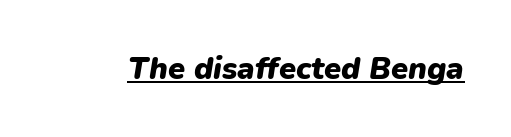
{"italic": "yes", "lean": "right", "slant_degrees": 9, "bold": "yes", "weight": "heavy", "width": "normal", "stroke_contrast": "low", "x_height": "medium", "monospaced": "no", "underline": "yes", "letter_spacing": "normal", "letter_spacing_em": 0.0, "glyph_px": 31}
